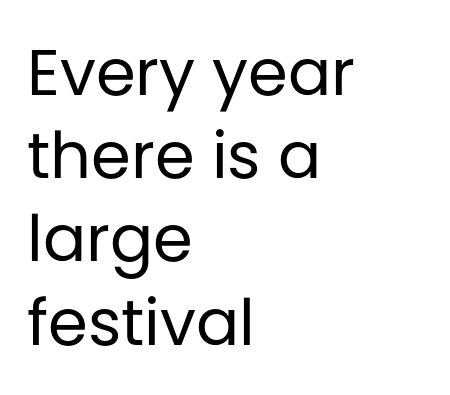
Is this a fixed-width face? No — the glyphs have proportional, varying widths. Rows of type keep a routine distance in the vertical direction. A clean baseline with only descenders dipping below it. Caption: multi-line text, flush left, ragged right. A roman cut, with each character standing at attention. On a weight scale, this lands at 450 or below.
